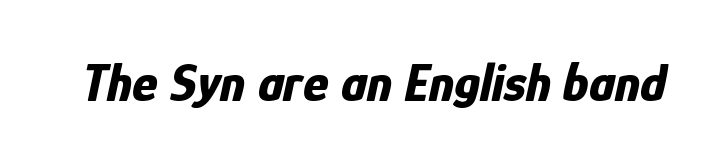
Caption: standard tracking, unaltered. You could not count columns in this text — the font is proportionally spaced. The string is rendered with underlining switched off. Italic? Definitely — the glyphs are oblique. Heavy, bold letterforms.
